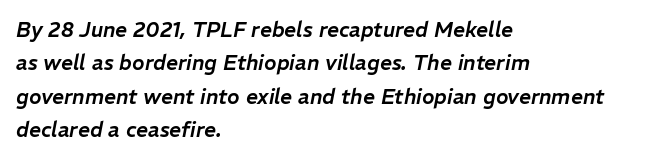
The image shows 21 px text type, italic (leaning right); set left-aligned, normal line spacing (1.59x), normal letter spacing, not underlined.
